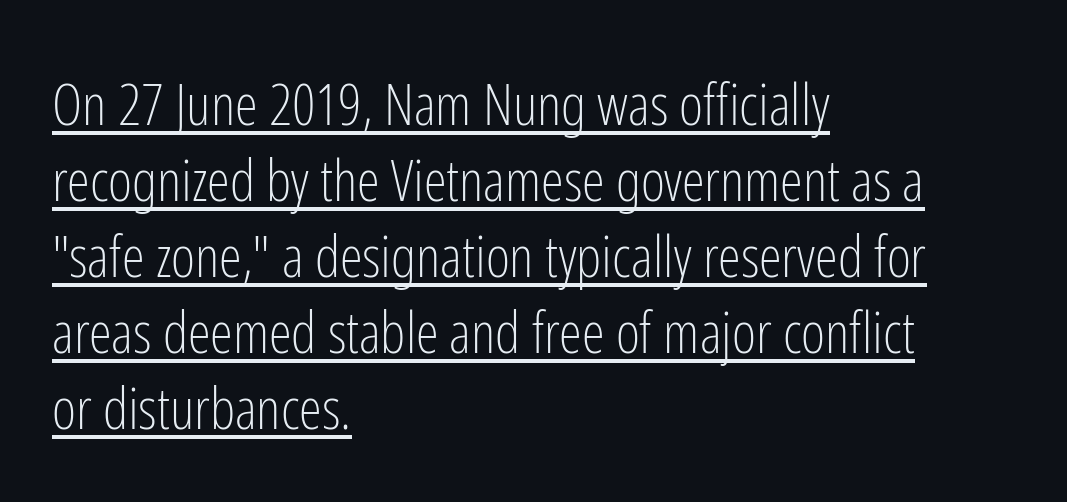
{"serif": "no", "italic": "no", "bold": "no", "weight": "light", "width": "condensed", "stroke_contrast": "low", "x_height": "medium", "monospaced": "no", "underline": "yes", "align": "left", "line_spacing": "normal", "line_spacing_ratio": 1.31, "letter_spacing": "normal", "letter_spacing_em": 0.0, "glyph_px": 58}
